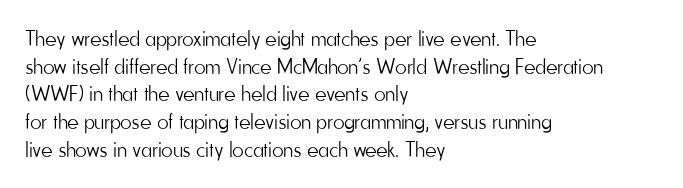
Q: Is the text bold? A: No.
Q: Is the text italic (slanted)? A: No, it is upright.
Q: Is the text underlined? A: No.
Q: How is the paragraph aligned? A: Left-aligned.
Q: Is the spacing between letters normal or unusually wide? A: Normal.
Q: Is the spacing between lines tight, normal or loose? A: Normal.
